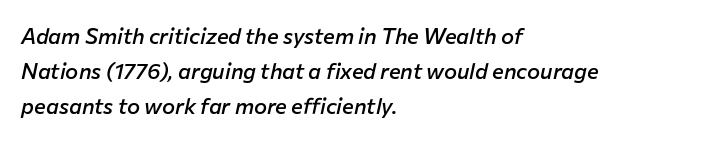
Look at the stroke-to-counter ratio: somewhat heavy, a semibold. The passage shown leans; its letterforms are oblique. A classic flush-left, rag-right setting is used for this passage. Observe the ordinary spacing: letters are neighbours, not strangers. The vertical gap from one line to the next is medium.
